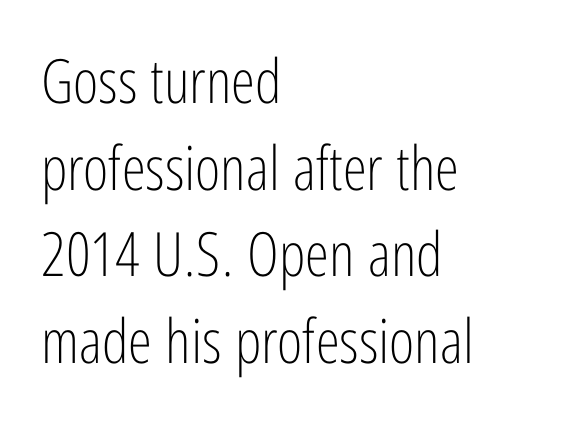
Q: Is the text bold? A: No.
Q: Is the text italic (slanted)? A: No, it is upright.
Q: Is the typeface a serif or a sans-serif typeface? A: Sans-serif.
Q: Is the text underlined? A: No.
Q: How is the paragraph aligned? A: Left-aligned.
Q: Is the spacing between letters normal or unusually wide? A: Normal.
Q: Is the spacing between lines tight, normal or loose? A: Normal.
Q: Width (condensed, normal, or wide)? A: Condensed.
Q: Stroke contrast? A: Low.
Q: x-height? A: Medium.
Q: Monospaced? A: No.
